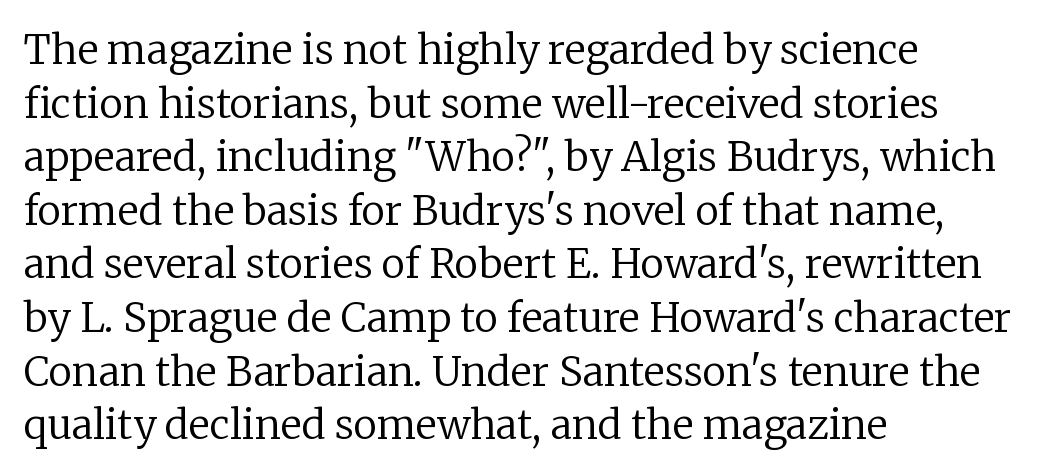
{"serif": "yes", "italic": "no", "bold": "no", "weight": "regular", "width": "normal", "stroke_contrast": "low", "x_height": "medium", "monospaced": "no", "underline": "no", "align": "left", "line_spacing": "normal", "line_spacing_ratio": 1.34, "letter_spacing": "normal", "letter_spacing_em": 0.0, "glyph_px": 40}
